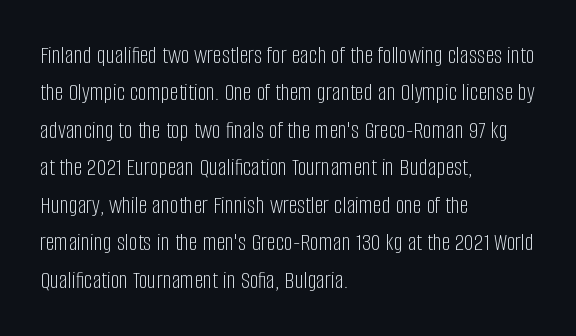
The image shows 25 px text type, upright; set left-aligned, normal line spacing (1.5x), normal letter spacing, not underlined.
